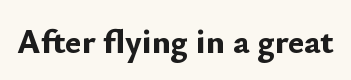
The font family rendered here belongs to the sans-serif group. Nope, not italic — everything's standing straight. The gap between lines stays unmarked. You could not count columns in this text — the font is proportionally spaced. The face used here is rendered with its standard letterfit. Is the type bold? Yes — the strokes are clearly thick and heavy.
